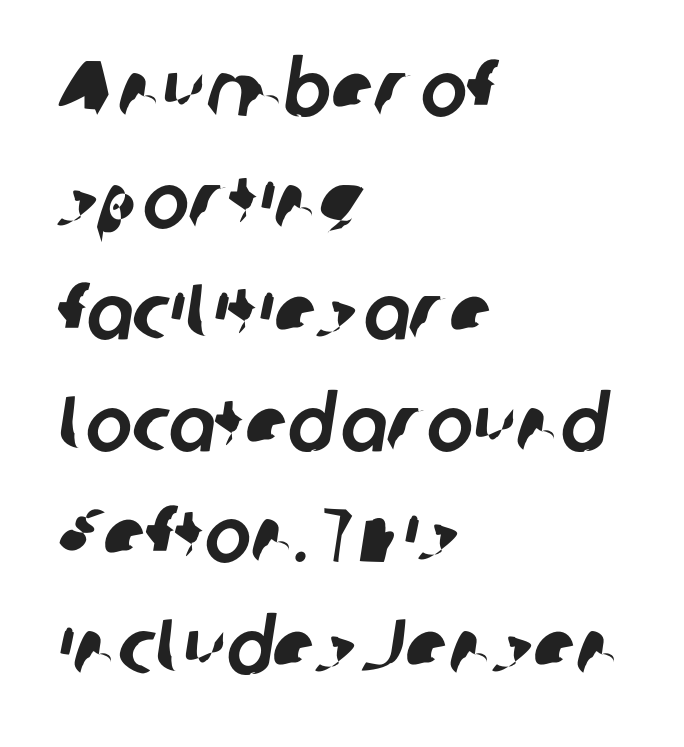
The image shows 78 px sans-serif type; set left-aligned, normal line spacing (1.43x), normal letter spacing, not underlined; low stroke contrast and a medium x-height.
